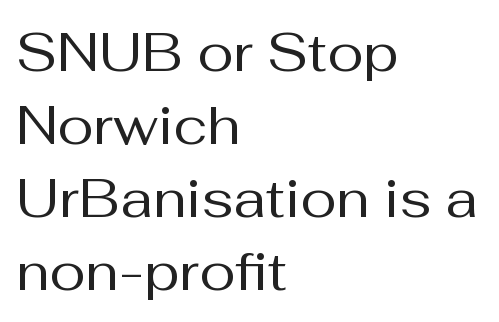
{"serif": "no", "italic": "no", "bold": "no", "weight": "regular", "width": "normal", "stroke_contrast": "medium", "x_height": "medium", "monospaced": "no", "underline": "no", "align": "left", "line_spacing": "normal", "line_spacing_ratio": 1.35, "letter_spacing": "normal", "letter_spacing_em": 0.0, "glyph_px": 54}
